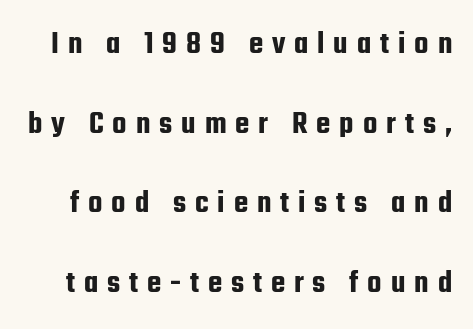
The image shows 33 px condensed sans-serif type, upright; set loose line spacing (2.41x), unusually wide letter spacing (+0.27 em), not underlined; low stroke contrast and a medium x-height.
